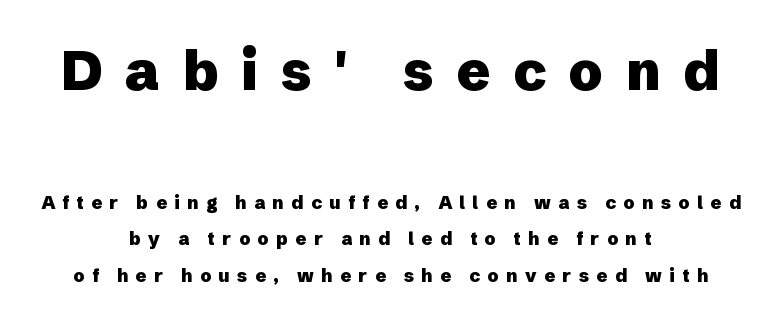
Q: Is the text bold? A: Yes.
Q: Is the text italic (slanted)? A: No, it is upright.
Q: Is the typeface a serif or a sans-serif typeface? A: Sans-serif.
Q: Is the text underlined? A: No.
Q: How is the paragraph aligned? A: Centered.
Q: Is the spacing between letters normal or unusually wide? A: Unusually wide.
Q: Is the spacing between lines tight, normal or loose? A: Loose.
Q: Which block of text is set in a larger size, the first (top) or the second (bottom)? A: The first (top) one.
Q: Width (condensed, normal, or wide)? A: Normal.
Q: Stroke contrast? A: Low.
Q: x-height? A: Medium.
Q: Monospaced? A: No.
